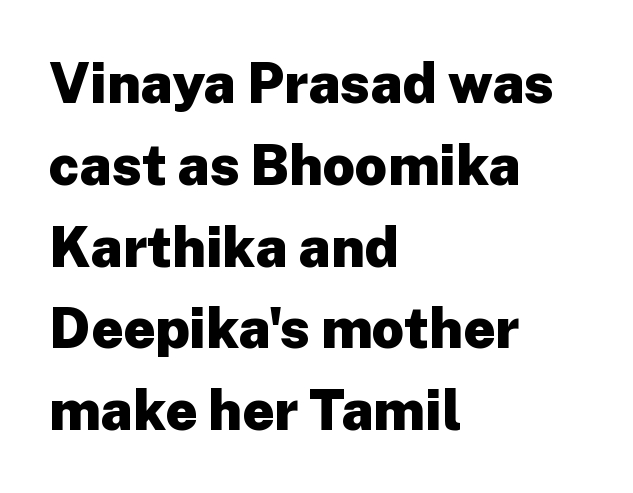
The image shows 56 px heavy sans-serif type, upright; set left-aligned, normal line spacing (1.46x), normal letter spacing, not underlined; low stroke contrast and a medium x-height.
